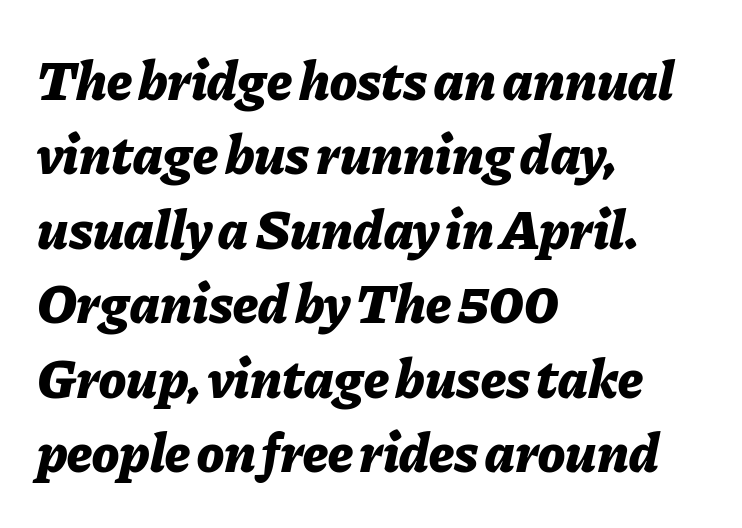
{"italic": "yes", "lean": "right", "slant_degrees": 11, "bold": "yes", "weight": "bold", "width": "normal", "stroke_contrast": "low", "x_height": "medium", "monospaced": "no", "underline": "no", "align": "left", "line_spacing": "normal", "line_spacing_ratio": 1.33, "letter_spacing": "normal", "letter_spacing_em": 0.0, "glyph_px": 56}
